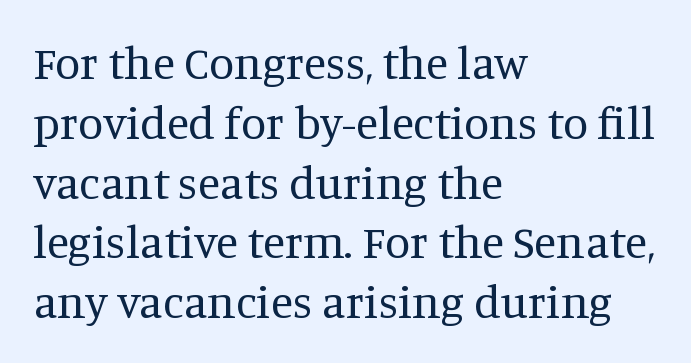
The image shows 46 px regular-weight serif type, upright; set left-aligned, normal line spacing (1.3x), normal letter spacing, not underlined; medium stroke contrast and a large x-height.
